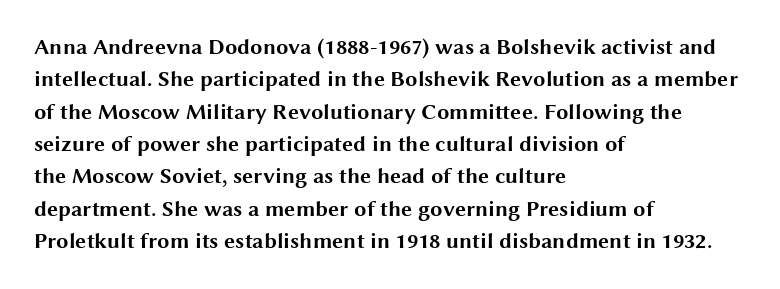
Q: Is the text bold? A: Yes.
Q: Is the text italic (slanted)? A: No, it is upright.
Q: Is the text underlined? A: No.
Q: How is the paragraph aligned? A: Left-aligned.
Q: Is the spacing between letters normal or unusually wide? A: Normal.
Q: Is the spacing between lines tight, normal or loose? A: Normal.
